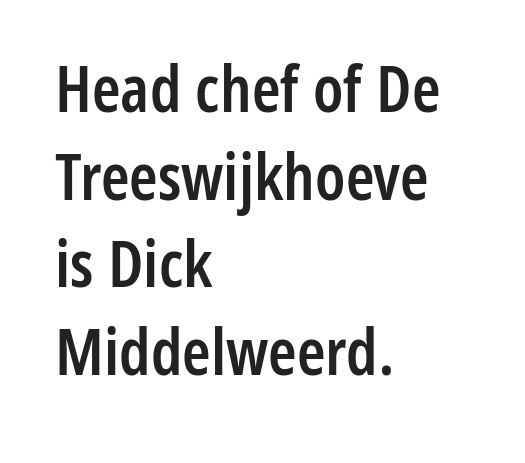
Quick note: not italic, upright. Glance below the letters and you will spot only blank space. A typesetter would call this proportional, since set widths differ per character. The typesetting leans somewhat heavy: a semibold. Regarding serifs, this sample does without them. Tracking here is standard; glyphs follow each other at the usual distance.
